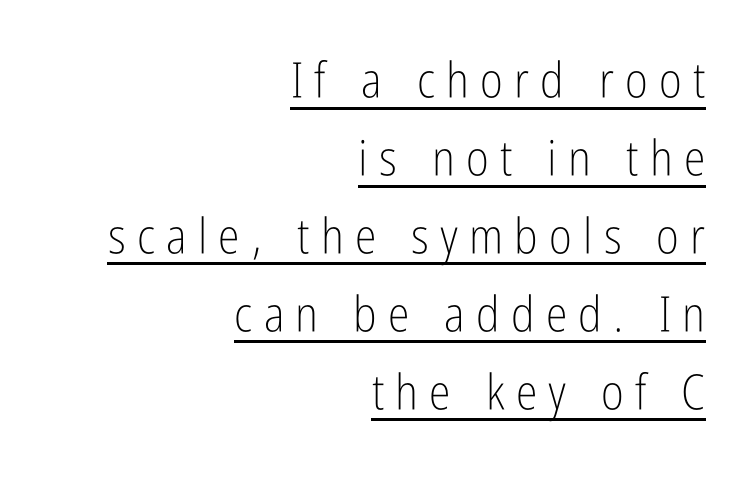
The image shows 49 px light, condensed sans-serif type, upright; set right-aligned, normal line spacing (1.59x), unusually wide letter spacing (+0.23 em), underlined; low stroke contrast and a medium x-height.
